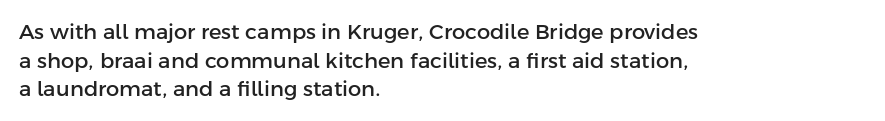
The image shows 21 px text type, upright; set left-aligned, normal line spacing (1.36x), normal letter spacing, not underlined.
